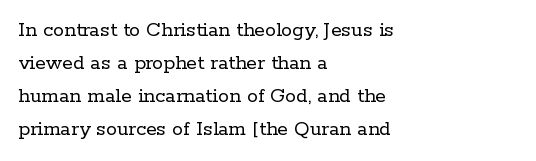
{"italic": "no", "bold": "no", "underline": "no", "align": "left", "line_spacing": "normal", "line_spacing_ratio": 1.5, "letter_spacing": "normal", "letter_spacing_em": 0.0, "glyph_px": 22}
